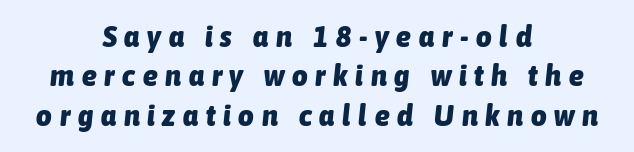
Q: Is the text bold? A: Yes.
Q: Is the text italic (slanted)? A: Yes, it leans right by about 6 degrees.
Q: Is the text underlined? A: No.
Q: How is the paragraph aligned? A: Centered.
Q: Is the spacing between letters normal or unusually wide? A: Unusually wide.
Q: Is the spacing between lines tight, normal or loose? A: Normal.
Q: Width (condensed, normal, or wide)? A: Condensed.
Q: Stroke contrast? A: Low.
Q: x-height? A: Medium.
Q: Monospaced? A: No.
